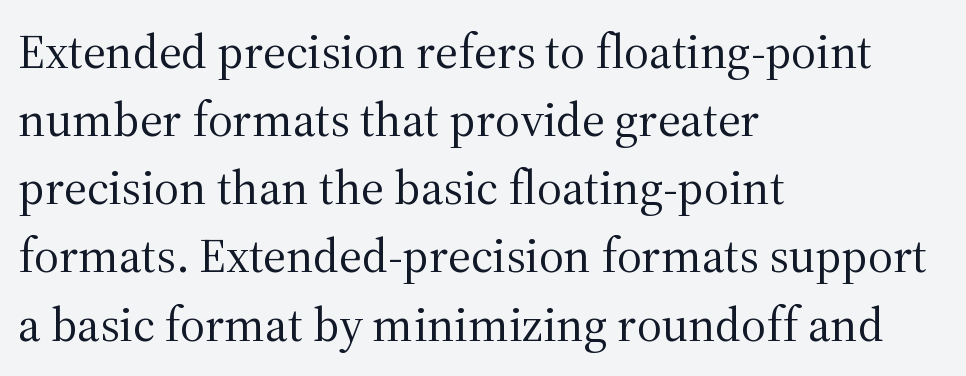
Check under the words: just untouched page. The letters stand straight up with perfectly vertical stems. Serifs: yes, visible at the terminals of the letterforms. Regarding leading, the lines here are spaced in the standard way. Think standard paragraph weight, or any step lighter than that. Horizontally, the lines are justified to the leading edge only.
